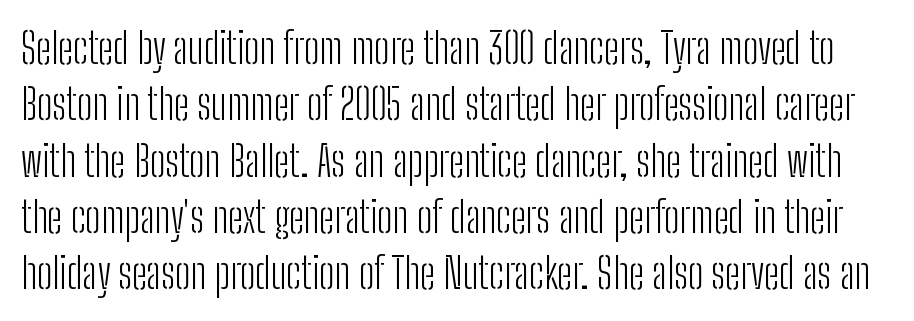
The specimen omits any rule beneath the text block's lines. The axis of the letterforms is exactly vertical. The tracking reads as untouched default to a designer's eye. The space between consecutive lines is moderate. The designer went with a sans here, leaving each stem footless. Varying glyph widths throughout — classic text-font behaviour.
